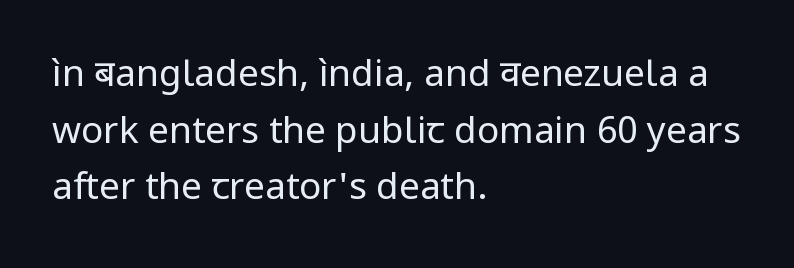
{"serif": "no", "italic": "no", "bold": "no", "weight": "regular", "width": "normal", "stroke_contrast": "low", "x_height": "medium", "monospaced": "no", "underline": "no", "align": "left", "line_spacing": "normal", "line_spacing_ratio": 1.53, "letter_spacing": "normal", "letter_spacing_em": 0.0, "glyph_px": 37}
